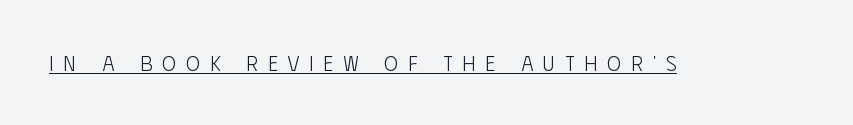
{"italic": "no", "bold": "no", "underline": "yes", "letter_spacing": "wide", "letter_spacing_em": 0.48, "glyph_px": 21}
